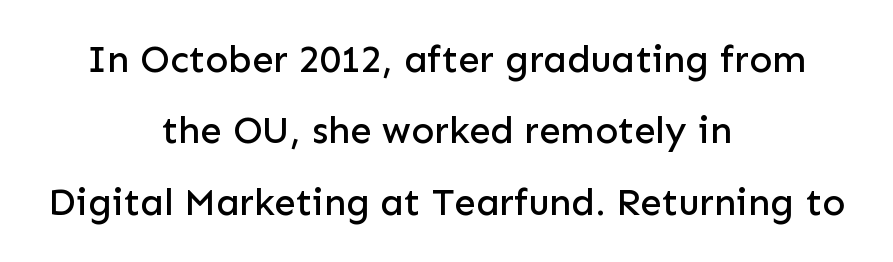
The string is rendered with underlining switched off. Alignment: centered. There is no visible air inserted between adjacent glyphs. Think of a printed novel: that variable character pitch is what you see here. Tall strokes in this sample are plumb rather than angled.
